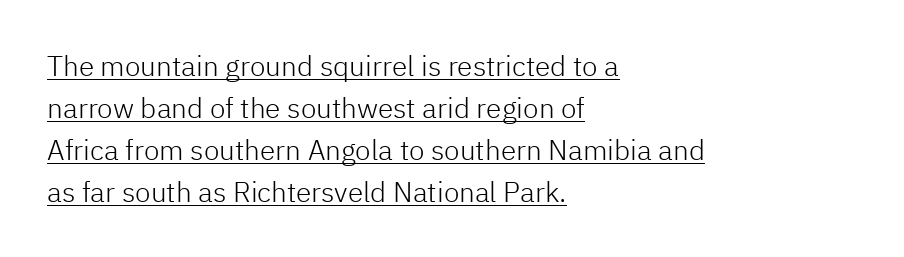
The image shows 28 px light sans-serif type, upright; set left-aligned, normal line spacing (1.5x), normal letter spacing, underlined; low stroke contrast and a medium x-height.
